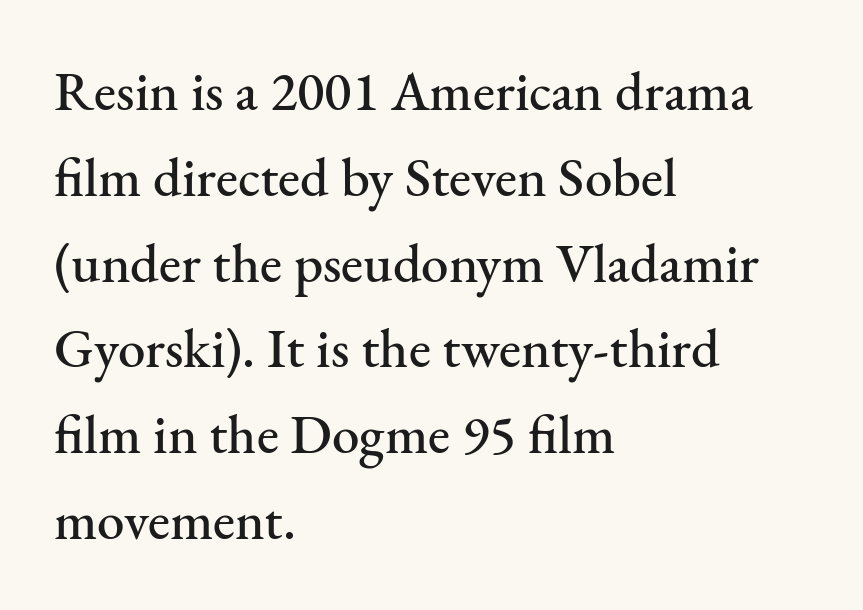
Q: Is the text italic (slanted)? A: No, it is upright.
Q: Is the typeface a serif or a sans-serif typeface? A: Serif.
Q: Is the text underlined? A: No.
Q: How is the paragraph aligned? A: Left-aligned.
Q: Is the spacing between letters normal or unusually wide? A: Normal.
Q: Is the spacing between lines tight, normal or loose? A: Normal.
Q: Width (condensed, normal, or wide)? A: Normal.
Q: Stroke contrast? A: Medium.
Q: x-height? A: Small.
Q: Monospaced? A: No.
